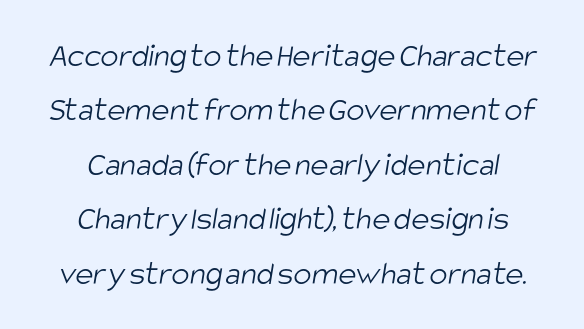
Nothing heavy about these letters — not bold at all. Varying glyph widths throughout — classic text-font behaviour. These lines are composed in type without serifs. The gap between lines stays unmarked. In terms of leading, this rendering sits right in the middle.
